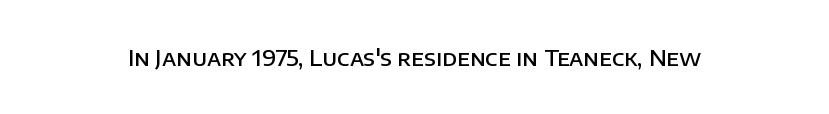
{"italic": "no", "bold": "semi", "underline": "no", "letter_spacing": "normal", "letter_spacing_em": 0.0, "glyph_px": 22}
